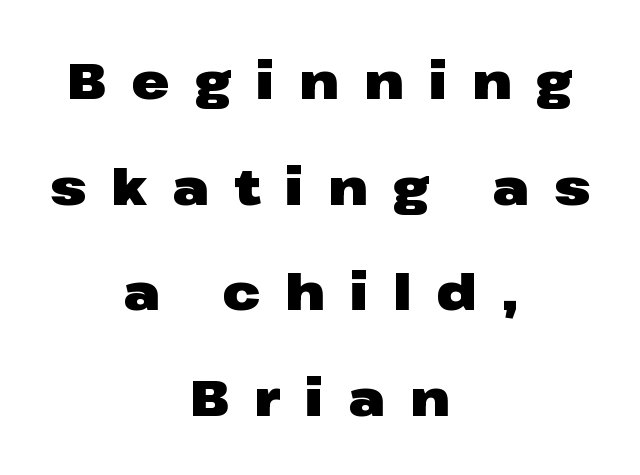
{"serif": "no", "italic": "no", "bold": "yes", "weight": "heavy", "width": "wide", "stroke_contrast": "low", "x_height": "medium", "monospaced": "no", "underline": "no", "align": "center", "line_spacing": "loose", "line_spacing_ratio": 2.07, "letter_spacing": "wide", "letter_spacing_em": 0.49, "glyph_px": 51}
